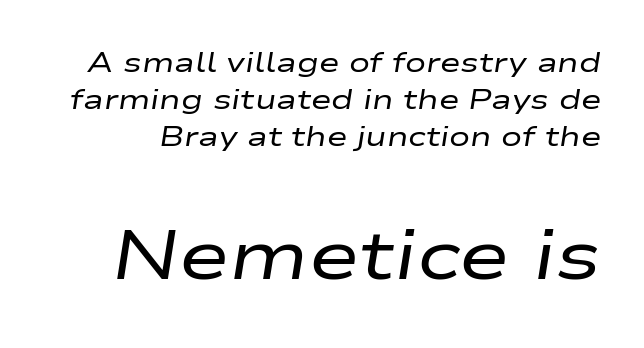
The words here are not underlined. The font sits on the lighter half of the weight spectrum, regular included. Tall strokes in this sample are angled rather than plumb. This sample has the flowing, uneven cadence of proportional lettering. Does extra space separate the letters? No, they use regular spacing.
